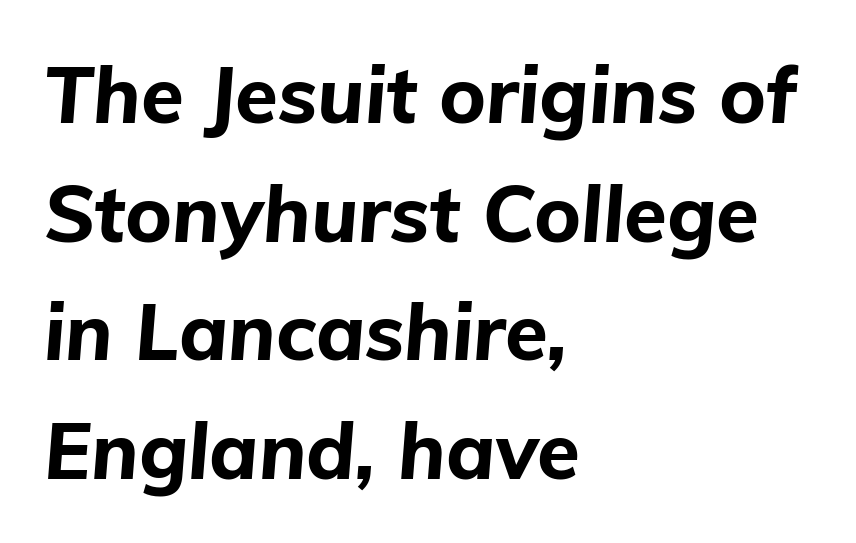
The image shows 78 px bold type, italic (leaning right); set left-aligned, normal line spacing (1.52x), normal letter spacing, not underlined; low stroke contrast and a medium x-height.
